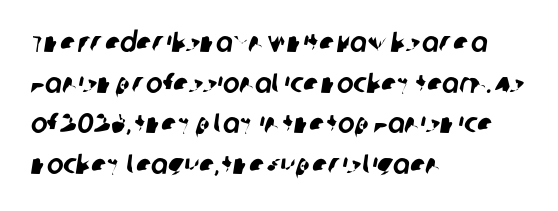
The image shows 28 px sans-serif type; set left-aligned, normal line spacing (1.45x), normal letter spacing, not underlined; low stroke contrast and a large x-height.
